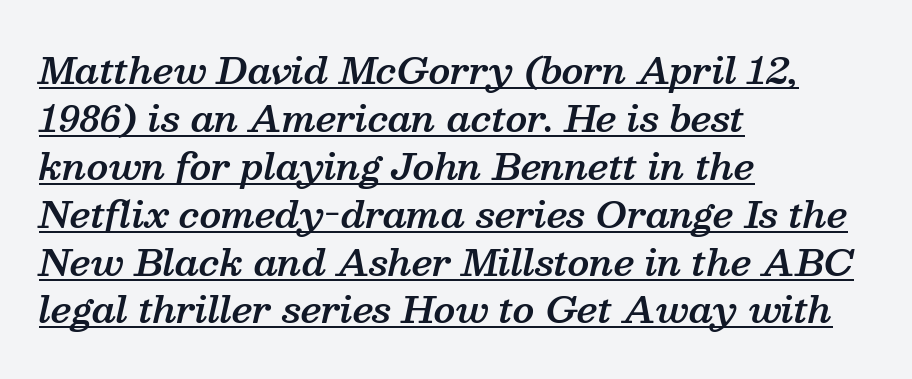
Q: Is the text bold? A: Semi-bold.
Q: Is the text italic (slanted)? A: Yes, it leans right by about 13 degrees.
Q: Is the typeface a serif or a sans-serif typeface? A: Serif.
Q: Is the text underlined? A: Yes.
Q: How is the paragraph aligned? A: Left-aligned.
Q: Is the spacing between letters normal or unusually wide? A: Normal.
Q: Is the spacing between lines tight, normal or loose? A: Normal.
Q: Width (condensed, normal, or wide)? A: Normal.
Q: Stroke contrast? A: Medium.
Q: x-height? A: Medium.
Q: Monospaced? A: No.
